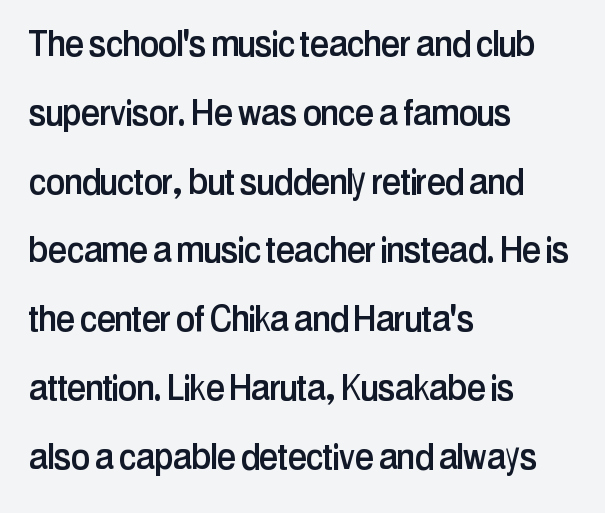
Line beginnings align vertically; line endings do not. Tracking here is standard; glyphs follow each other at the usual distance. Varying glyph widths throughout — classic text-font behaviour. Posture: vertical. The line-height multiplier appears to be the usual default. This sample uses a sans-serif face.
